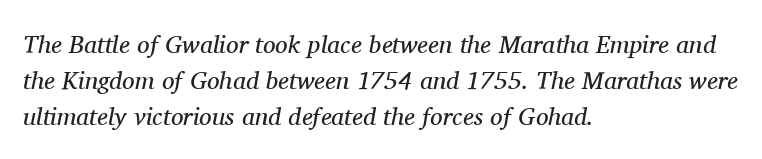
{"italic": "yes", "lean": "right", "slant_degrees": 11, "bold": "no", "underline": "no", "align": "left", "line_spacing": "normal", "line_spacing_ratio": 1.44, "letter_spacing": "normal", "letter_spacing_em": 0.0, "glyph_px": 25}
